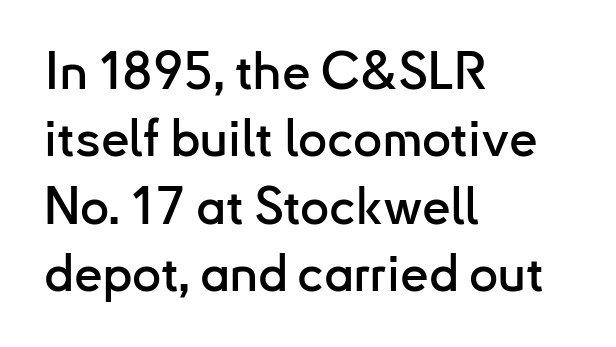
The image shows 51 px sans-serif type, upright; set left-aligned, normal line spacing (1.32x), normal letter spacing, not underlined; low stroke contrast and a small x-height.
